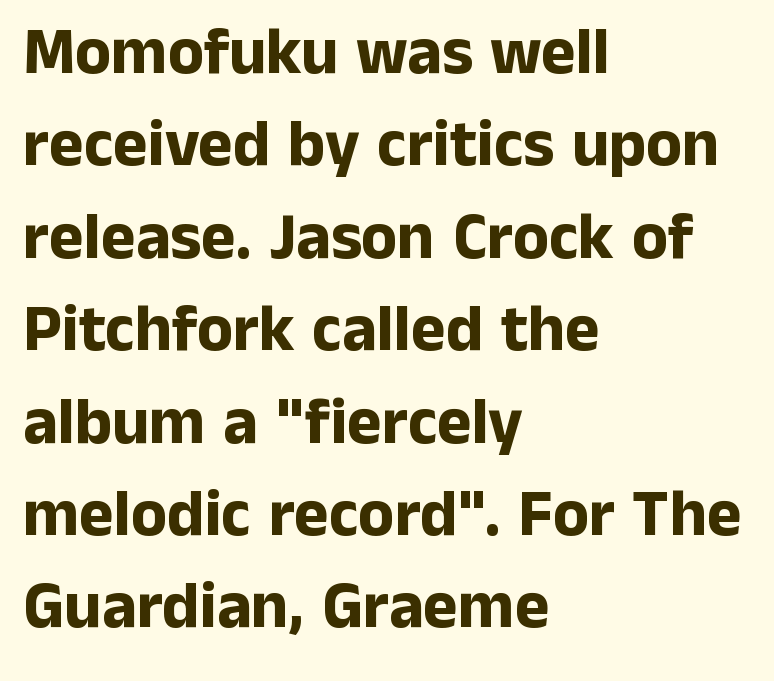
Q: Is the text bold? A: Yes.
Q: Is the text italic (slanted)? A: No, it is upright.
Q: Is the typeface a serif or a sans-serif typeface? A: Sans-serif.
Q: Is the text underlined? A: No.
Q: How is the paragraph aligned? A: Left-aligned.
Q: Is the spacing between letters normal or unusually wide? A: Normal.
Q: Is the spacing between lines tight, normal or loose? A: Normal.
Q: Width (condensed, normal, or wide)? A: Normal.
Q: Stroke contrast? A: Low.
Q: x-height? A: Medium.
Q: Monospaced? A: No.
